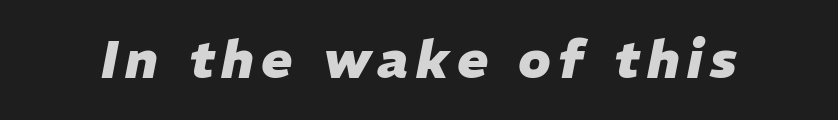
The image shows 52 px heavy type, italic (leaning right); set not underlined; low stroke contrast and a medium x-height.
